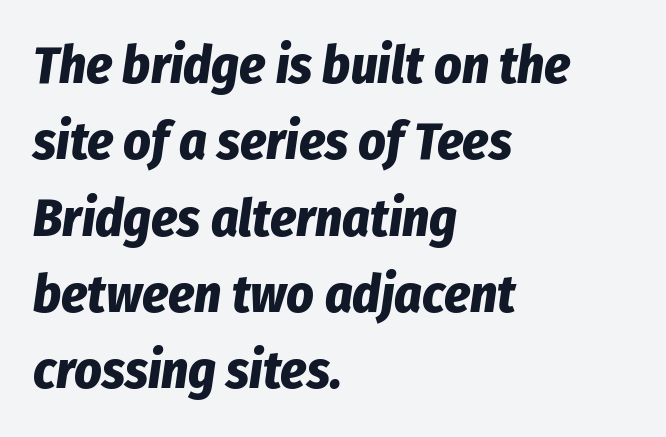
Q: Is the text bold? A: Yes.
Q: Is the text italic (slanted)? A: Yes, it leans right by about 8 degrees.
Q: Is the text underlined? A: No.
Q: How is the paragraph aligned? A: Left-aligned.
Q: Is the spacing between letters normal or unusually wide? A: Normal.
Q: Is the spacing between lines tight, normal or loose? A: Normal.
Q: Width (condensed, normal, or wide)? A: Condensed.
Q: Stroke contrast? A: Low.
Q: x-height? A: Medium.
Q: Monospaced? A: No.
